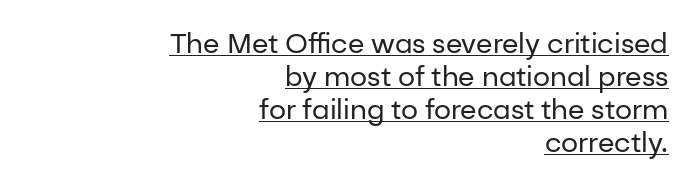
Weight: regular or lighter. The paragraph shown leans on its right margin. A typesetter would mark this as roman, not italic. Tracking value appears to be zero — textbook default spacing. Each line of the rendering has a horizontal stroke beneath the glyphs.
